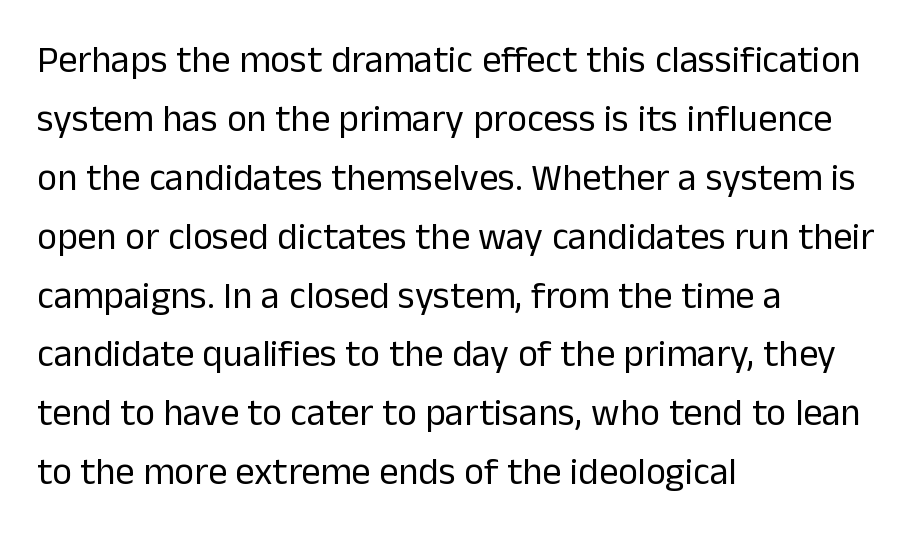
The image shows 38 px regular-weight sans-serif type, upright; set left-aligned, normal line spacing (1.55x), normal letter spacing, not underlined; low stroke contrast and a medium x-height.
